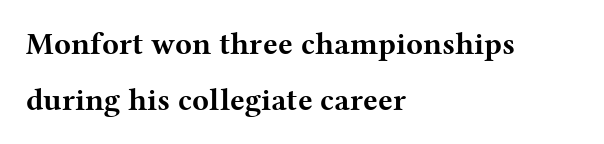
{"serif": "yes", "italic": "no", "bold": "yes", "weight": "bold", "width": "wide", "stroke_contrast": "medium", "x_height": "medium", "monospaced": "no", "underline": "no", "align": "left", "line_spacing_ratio": 1.8, "letter_spacing": "normal", "letter_spacing_em": 0.0, "glyph_px": 31}
